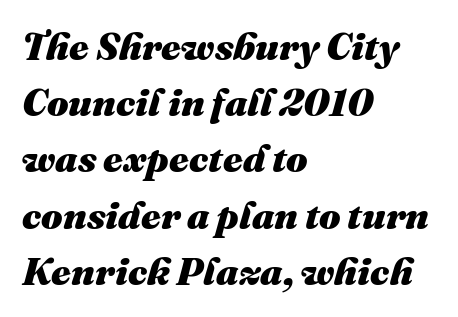
The image shows 38 px heavy type, italic (leaning right); set left-aligned, normal line spacing (1.48x), normal letter spacing, not underlined; medium stroke contrast and a medium x-height.
